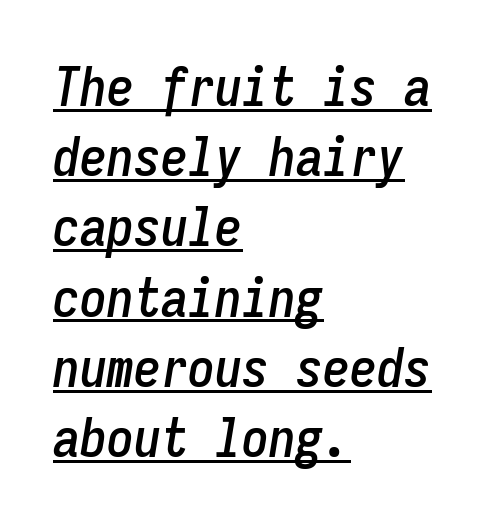
Q: Is the text italic (slanted)? A: Yes, it leans right by about 9 degrees.
Q: Is the text underlined? A: Yes.
Q: How is the paragraph aligned? A: Left-aligned.
Q: Is the spacing between letters normal or unusually wide? A: Normal.
Q: Is the spacing between lines tight, normal or loose? A: Normal.
Q: Width (condensed, normal, or wide)? A: Condensed.
Q: Stroke contrast? A: Low.
Q: x-height? A: Medium.
Q: Monospaced? A: Yes.
